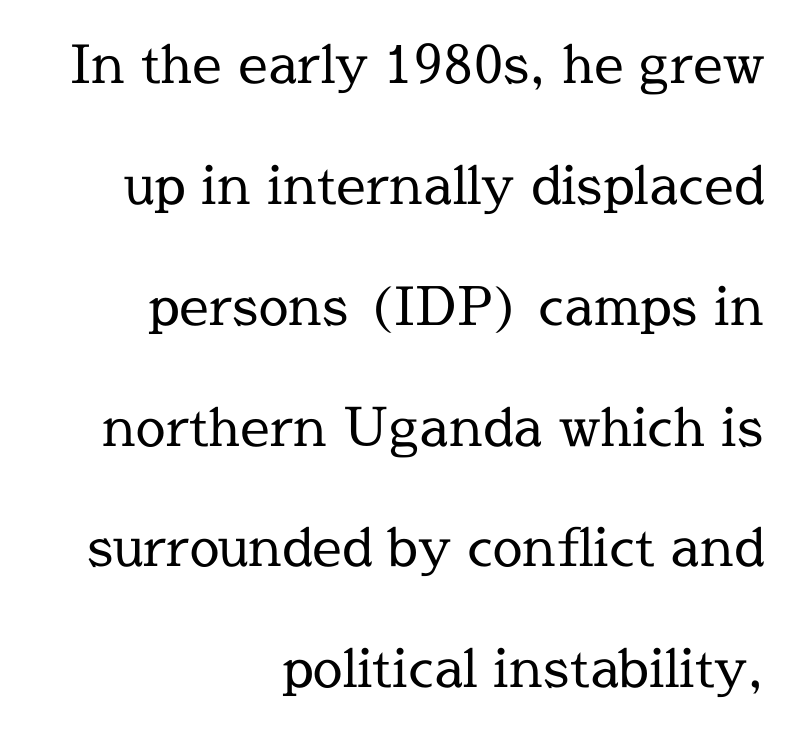
{"serif": "yes", "italic": "no", "bold": "no", "weight": "regular", "width": "normal", "x_height": "medium", "monospaced": "no", "underline": "no", "align": "right", "line_spacing": "loose", "line_spacing_ratio": 2.28, "letter_spacing": "normal", "letter_spacing_em": 0.0, "glyph_px": 53}
